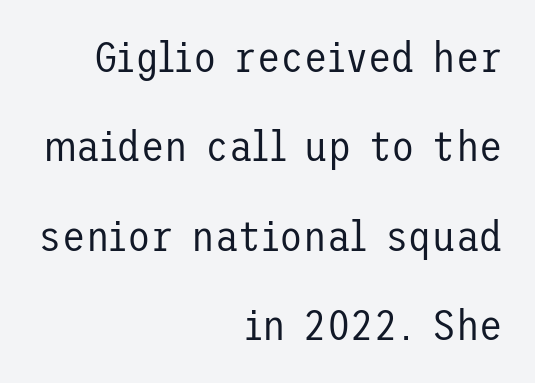
The baseline area is clear. In CSS terms this would be text-align: right. The vertical gap from one line to the next is large. Ordinary non-slanted type is in use. Students, note that the glyphs here touch the page at normal intervals.
